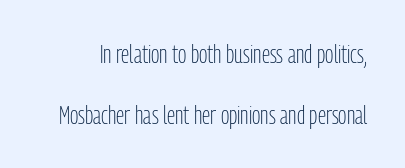
The image shows 25 px text type, upright; set loose line spacing (2.44x), normal letter spacing, not underlined.
